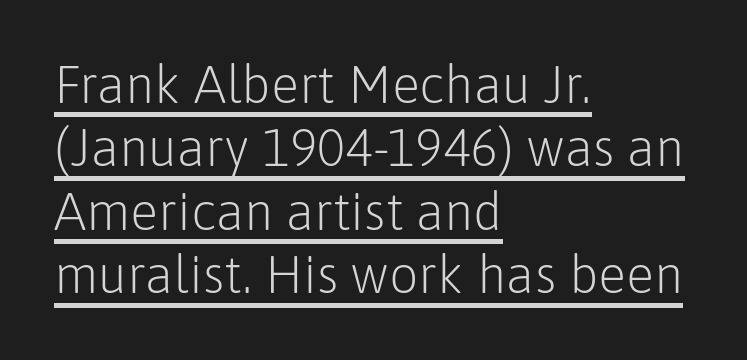
Q: Is the text bold? A: No.
Q: Is the text italic (slanted)? A: No, it is upright.
Q: Is the typeface a serif or a sans-serif typeface? A: Sans-serif.
Q: Is the text underlined? A: Yes.
Q: How is the paragraph aligned? A: Left-aligned.
Q: Is the spacing between letters normal or unusually wide? A: Normal.
Q: Width (condensed, normal, or wide)? A: Normal.
Q: Stroke contrast? A: Low.
Q: x-height? A: Medium.
Q: Monospaced? A: No.
